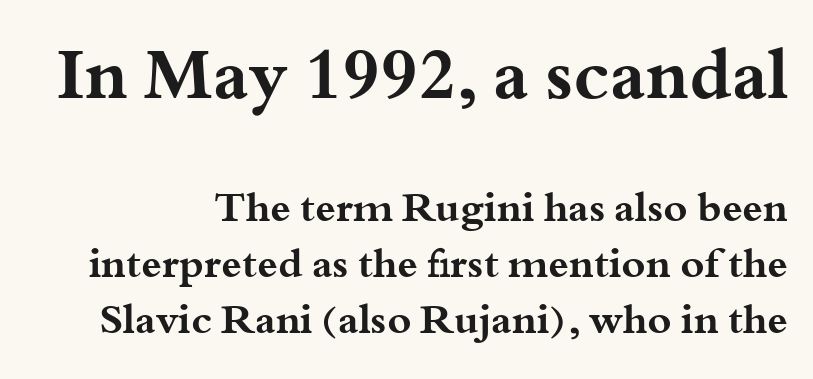
Pretty heavy lettering here — definitely bold. How would I describe the line gaps? Plain and ordinary. Compare the two chunks: the upper has the greater cap height. The type family on display is of the serif kind. This sample has the flowing, uneven cadence of proportional lettering. Compared with typical body copy, the letter spacing here is the same.
